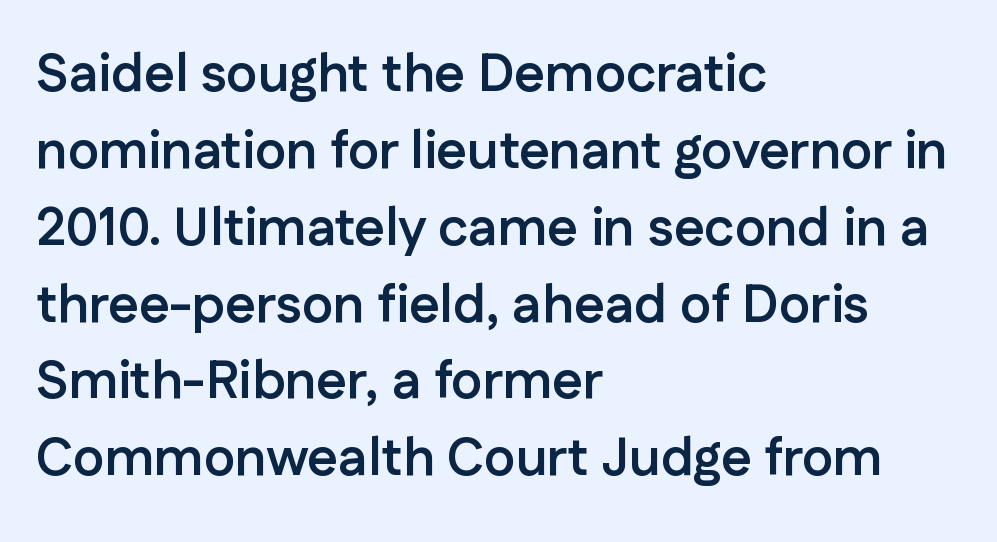
In terms of leading, this rendering sits right in the middle. This is roman type, the default non-slanted kind. The rag falls on the right side of this text block. Caption: standard tracking, unaltered. Serif or sans? Sans — the stroke terminals are bare. Proportional: the letters do not fall into vertical columns.
